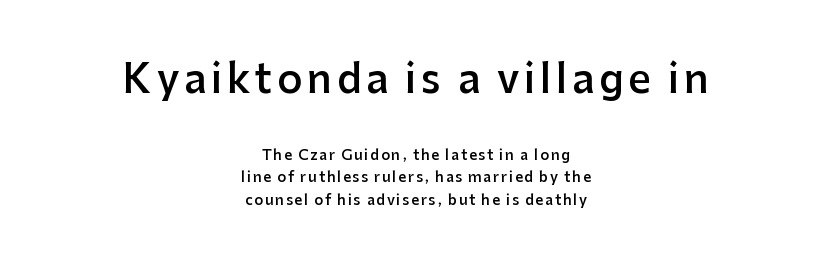
The image shows 39 px semibold sans-serif type, upright; set centered, normal line spacing (1.59x), not underlined; the first (top) block is 2.79x larger; low stroke contrast and a medium x-height.
